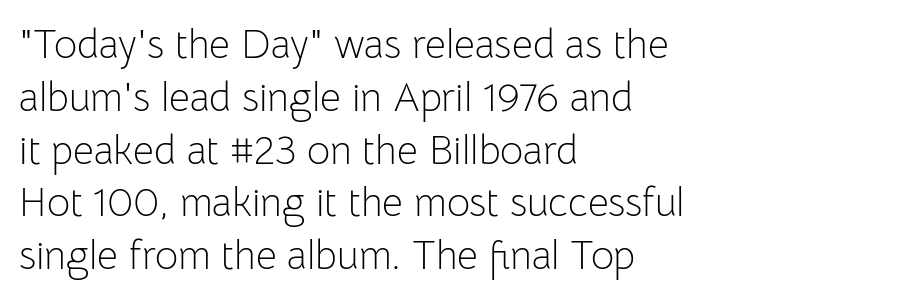
The type family on display is of the sans-serif kind. The passage shown has conventional tracking throughout. The typesetter chose a ragged-right arrangement here. Stems here are at most as thick as an everyday book face. This sample has the flowing, uneven cadence of proportional lettering.
